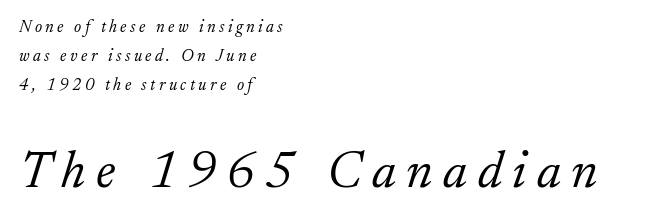
{"serif": "yes", "italic": "yes", "lean": "right", "slant_degrees": 17, "bold": "no", "weight": "light", "width": "normal", "stroke_contrast": "low", "x_height": "small", "monospaced": "no", "underline": "no", "align": "left", "line_spacing_ratio": 1.71, "letter_spacing": "wide", "letter_spacing_em": 0.2, "larger_block": "second", "size_ratio": 3.06, "glyph_px": 52}
